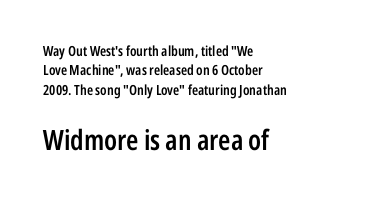
The image shows 28 px semibold, condensed sans-serif type, upright; set left-aligned, normal line spacing (1.39x), normal letter spacing, not underlined; the second (bottom) block is 2.0x larger; low stroke contrast and a medium x-height.
